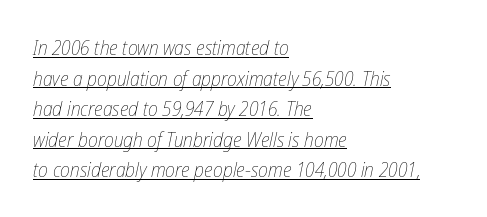
Caption: lettering with a line underneath. In terms of leading, this rendering sits right in the middle. Weight: not bold — regular or lighter. Does extra space separate the letters? No, they use regular spacing. The ragged edge is on the right, which tells us the setting is flush left.
